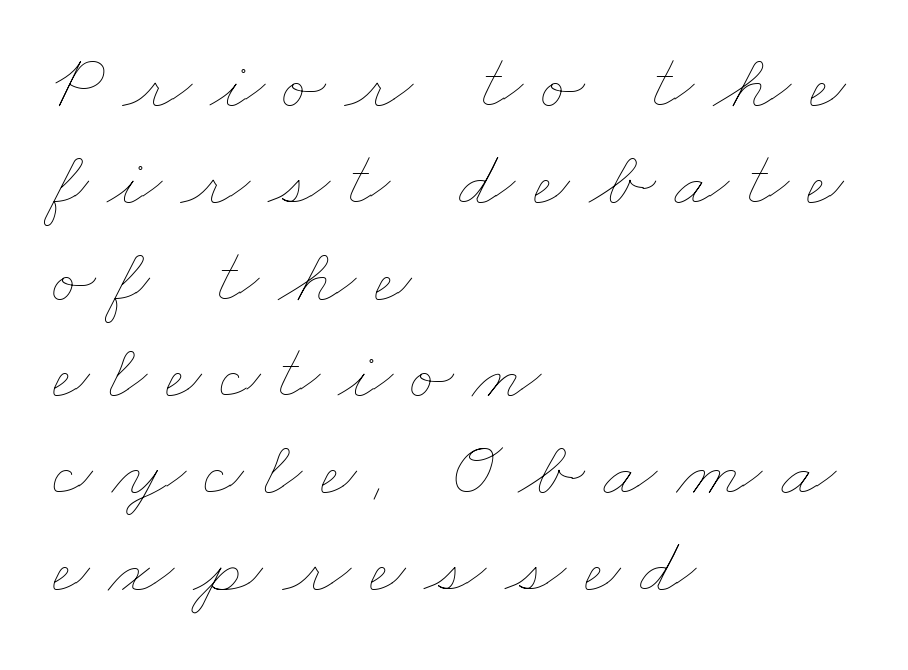
The space beneath each line is pristine and unruled. The paragraph shown leans on its left margin. Spacing verdict: proportional, widths tailored to each character. Here the glyphs are tracked loosely, breaking word shapes into spaced letters. Stems here are at most as thick as an everyday book face.
